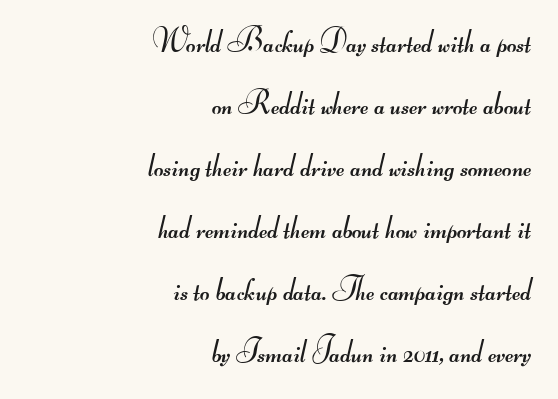
The image shows 33 px regular-weight, wide sans-serif type; set right-aligned, line spacing 1.88x, normal letter spacing, not underlined; medium stroke contrast.
